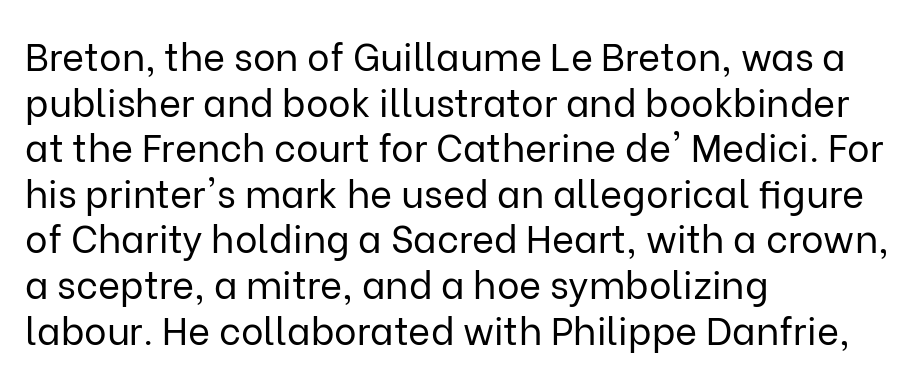
{"serif": "no", "italic": "no", "bold": "no", "weight": "regular", "width": "normal", "stroke_contrast": "low", "x_height": "medium", "monospaced": "no", "underline": "no", "align": "left", "line_spacing_ratio": 1.2, "letter_spacing": "normal", "letter_spacing_em": 0.0, "glyph_px": 38}
